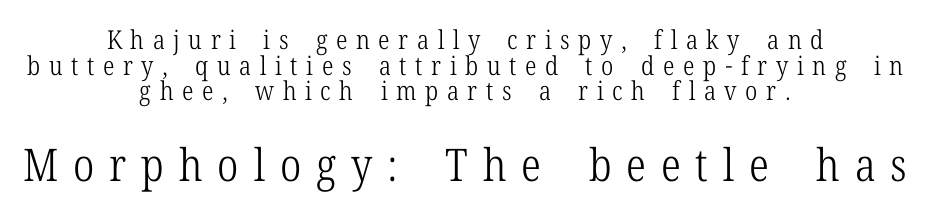
This rendering employs a face with finishing strokes, i.e., a serif. Underlining? Definitely not there. The compositor balanced each line on the midline. Small over large — that's the arrangement of the two blocks here. Rendered with straight, roman letterforms. Substantial extra tracking has been applied to these lines.
